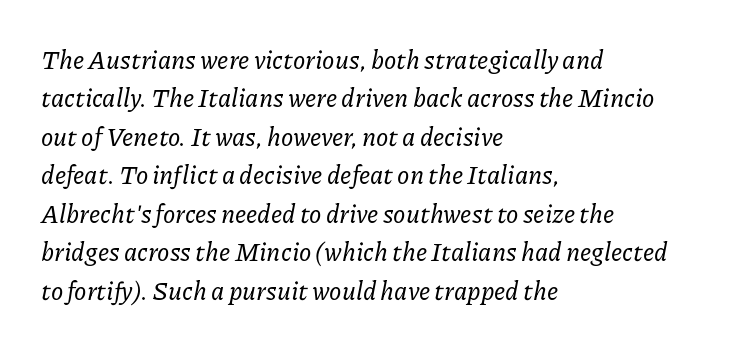
How are the letters spaced? Ordinarily, with no added tracking. The lines in this sample share a left origin and differ only in where they stop. Normally led — the rows are evenly, conventionally spaced. Unmarked baselines from the first word to the last. Notice how the stems are inclined rather than vertical — that's the hallmark of italics.
